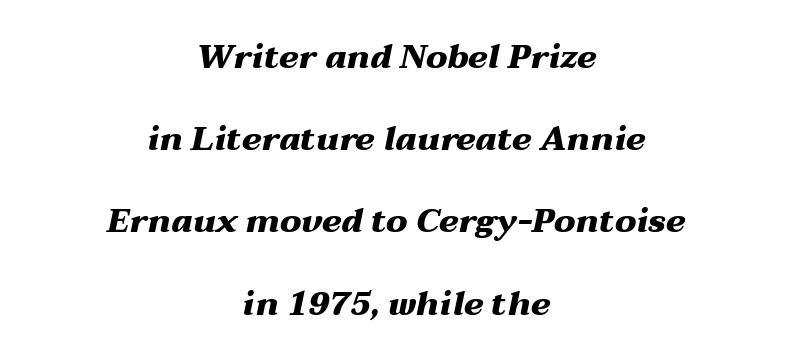
Q: Is the text bold? A: Yes.
Q: Is the text italic (slanted)? A: Yes, it leans right by about 12 degrees.
Q: Is the text underlined? A: No.
Q: How is the paragraph aligned? A: Centered.
Q: Is the spacing between letters normal or unusually wide? A: Normal.
Q: Is the spacing between lines tight, normal or loose? A: Loose.
Q: Width (condensed, normal, or wide)? A: Wide.
Q: Stroke contrast? A: Medium.
Q: x-height? A: Medium.
Q: Monospaced? A: No.
